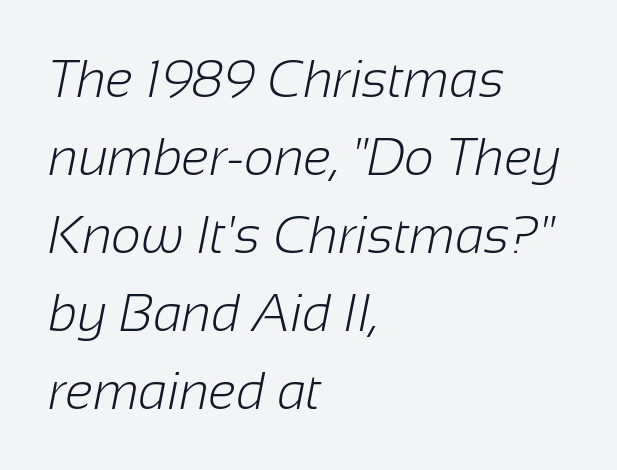
Regular leading. Between one letter and the next there's only the usual sliver of space. Heft: none added — not bold. Check the space under the baseline: it is left empty.
